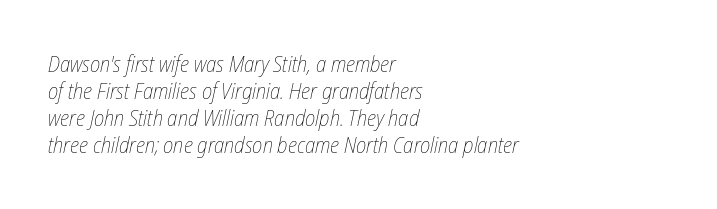
The image shows 22 px text type, italic (leaning right); set left-aligned, line spacing 1.23x, normal letter spacing, not underlined.
